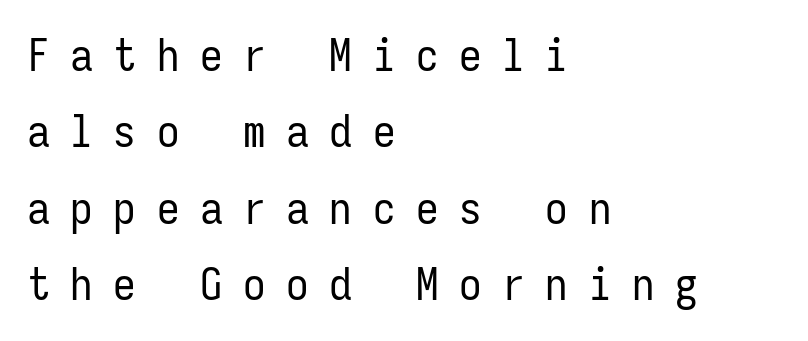
Q: Is the text bold? A: No.
Q: Is the text italic (slanted)? A: No, it is upright.
Q: Is the typeface a serif or a sans-serif typeface? A: Sans-serif.
Q: Is the text underlined? A: No.
Q: How is the paragraph aligned? A: Left-aligned.
Q: Is the spacing between letters normal or unusually wide? A: Unusually wide.
Q: Is the spacing between lines tight, normal or loose? A: Normal.
Q: Width (condensed, normal, or wide)? A: Condensed.
Q: Stroke contrast? A: Low.
Q: x-height? A: Medium.
Q: Monospaced? A: Yes.
